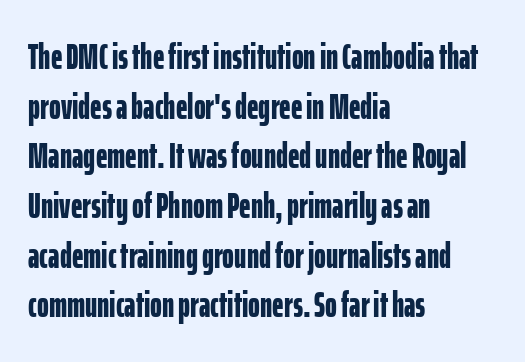
{"serif": "no", "italic": "no", "bold": "yes", "weight": "bold", "width": "condensed", "stroke_contrast": "low", "x_height": "medium", "monospaced": "no", "underline": "no", "align": "left", "line_spacing": "normal", "line_spacing_ratio": 1.38, "letter_spacing": "normal", "letter_spacing_em": 0.0, "glyph_px": 36}
